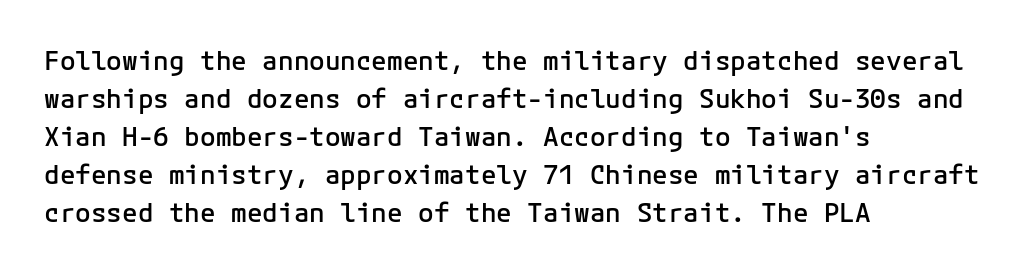
One glance says typical: line gaps are just what's usual. All the whitespace from short lines collects on the right. Stems and bowls a touch heavier than normal — semibold. Only glyphs here, with clear space below each row. Letter spacing: default.
